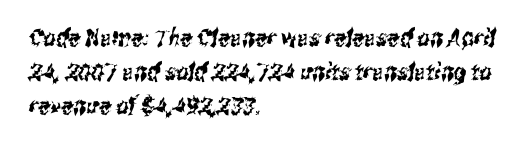
Q: Is the text underlined? A: No.
Q: How is the paragraph aligned? A: Left-aligned.
Q: Is the spacing between letters normal or unusually wide? A: Normal.
Q: Is the spacing between lines tight, normal or loose? A: Normal.
